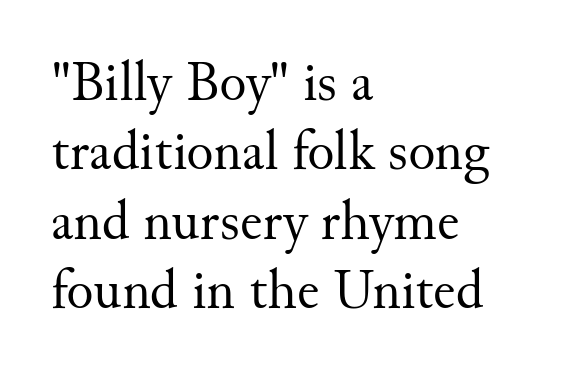
The image shows 56 px regular-weight serif type, upright; set left-aligned, line spacing 1.24x, normal letter spacing, not underlined; medium stroke contrast and a small x-height.
